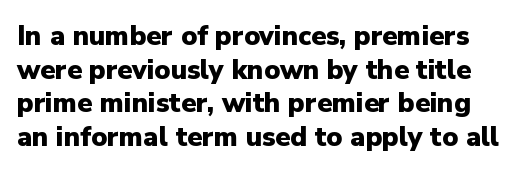
The image shows 27 px bold type, upright; set normal line spacing (1.25x), normal letter spacing, not underlined.
